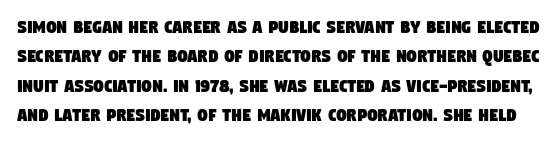
{"underline": "no", "line_spacing": "normal", "line_spacing_ratio": 1.47, "letter_spacing": "normal", "letter_spacing_em": 0.0, "glyph_px": 20}
